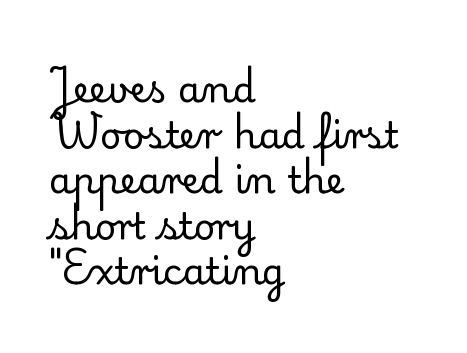
{"serif": "yes", "italic": "no", "bold": "no", "weight": "regular", "width": "normal", "stroke_contrast": "low", "x_height": "small", "monospaced": "no", "underline": "no", "align": "left", "line_spacing_ratio": 1.23, "letter_spacing": "normal", "letter_spacing_em": 0.0, "glyph_px": 37}
